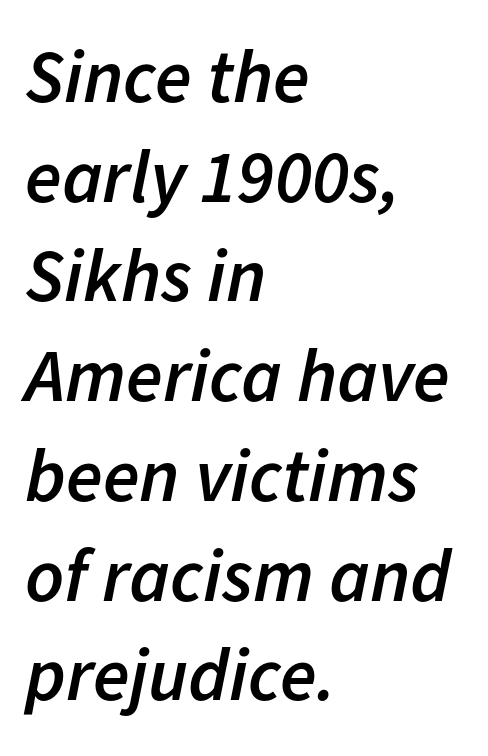
Q: Is the text bold? A: Semi-bold.
Q: Is the text italic (slanted)? A: Yes, it leans right by about 11 degrees.
Q: Is the text underlined? A: No.
Q: How is the paragraph aligned? A: Left-aligned.
Q: Is the spacing between letters normal or unusually wide? A: Normal.
Q: Is the spacing between lines tight, normal or loose? A: Normal.
Q: Width (condensed, normal, or wide)? A: Normal.
Q: Stroke contrast? A: Low.
Q: x-height? A: Medium.
Q: Monospaced? A: No.
